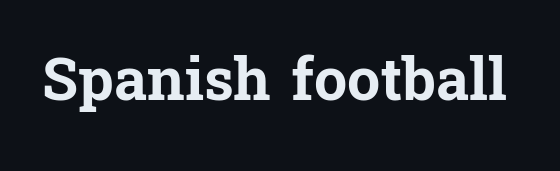
The designer went with a serif here, giving each stem small feet. Heft: maximum for text — a bold. Just letters on the line, the space beneath them empty. You could not count columns in this text — the font is proportionally spaced.
